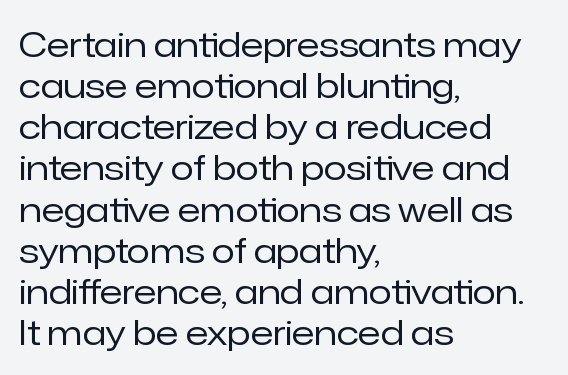
The image shows 34 px regular-weight sans-serif type, upright; set left-aligned, line spacing 1.21x, normal letter spacing, not underlined; low stroke contrast and a medium x-height.
